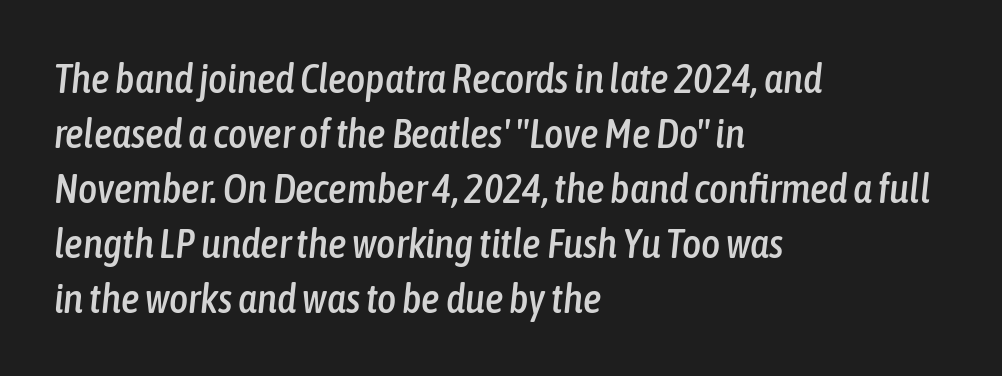
Q: Is the text italic (slanted)? A: Yes, it leans right by about 6 degrees.
Q: Is the text underlined? A: No.
Q: How is the paragraph aligned? A: Left-aligned.
Q: Is the spacing between letters normal or unusually wide? A: Normal.
Q: Is the spacing between lines tight, normal or loose? A: Normal.
Q: Width (condensed, normal, or wide)? A: Condensed.
Q: Stroke contrast? A: Low.
Q: x-height? A: Medium.
Q: Monospaced? A: No.
